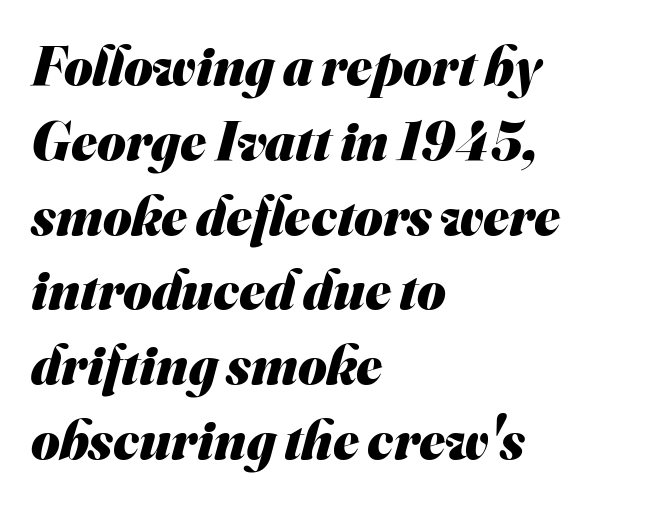
{"serif": "no", "bold": "yes", "weight": "heavy", "width": "normal", "stroke_contrast": "medium", "x_height": "small", "monospaced": "no", "underline": "no", "align": "left", "line_spacing": "normal", "line_spacing_ratio": 1.36, "letter_spacing": "normal", "letter_spacing_em": 0.0, "glyph_px": 55}
